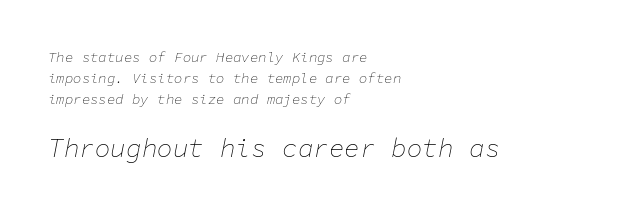
Q: Is the text bold? A: No.
Q: Is the text italic (slanted)? A: Yes, it leans right by about 11 degrees.
Q: Is the text underlined? A: No.
Q: How is the paragraph aligned? A: Left-aligned.
Q: Is the spacing between letters normal or unusually wide? A: Normal.
Q: Is the spacing between lines tight, normal or loose? A: Normal.
Q: Which block of text is set in a larger size, the first (top) or the second (bottom)? A: The second (bottom) one.
